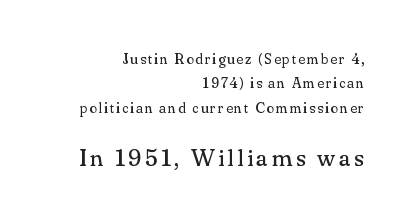
Q: Is the text bold? A: No.
Q: Is the text italic (slanted)? A: No, it is upright.
Q: Is the text underlined? A: No.
Q: How is the paragraph aligned? A: Right-aligned.
Q: Which block of text is set in a larger size, the first (top) or the second (bottom)? A: The second (bottom) one.
